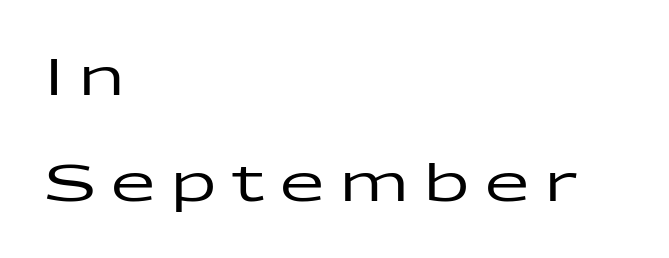
Visually the block forms a straight wall on the left and a jagged coastline on the right. This sample trades compactness for vertical openness between lines. If you drew a line through each stem, it would be perfectly vertical. Honestly, there is no underline to notice here at all. Varying glyph widths throughout — classic text-font behaviour.
